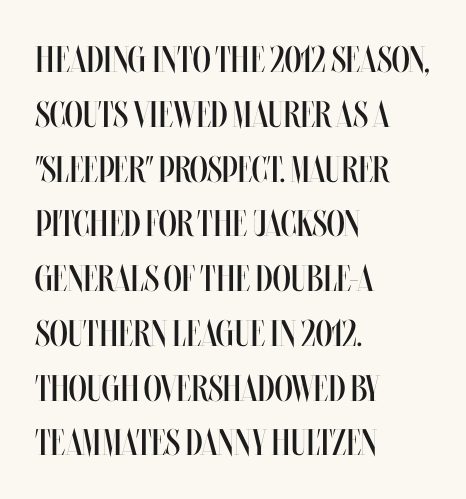
{"italic": "no", "bold": "no", "weight": "regular", "width": "condensed", "stroke_contrast": "medium", "x_height": "large", "monospaced": "no", "underline": "no", "align": "left", "line_spacing": "normal", "line_spacing_ratio": 1.48, "letter_spacing": "normal", "letter_spacing_em": 0.0, "glyph_px": 37}
